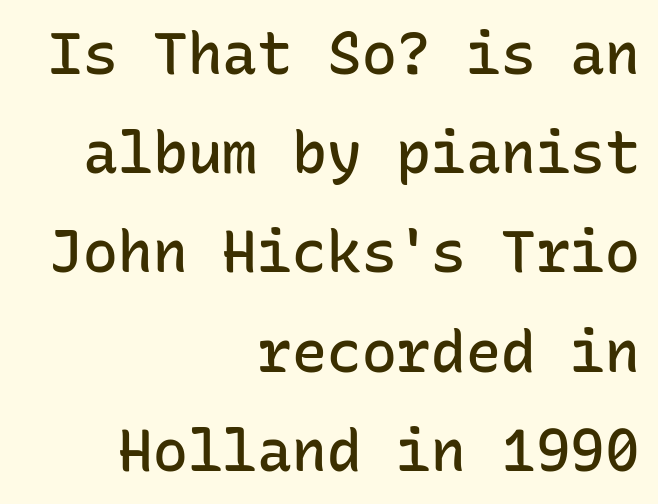
Weight: semibold (demi). Does the lettering tilt? It doesn't — this is upright. Letterform terminals end flat and unadorned throughout the passage. Each line ends at the same right margin while the left side varies. Glance below the letters and you will spot only blank space.
